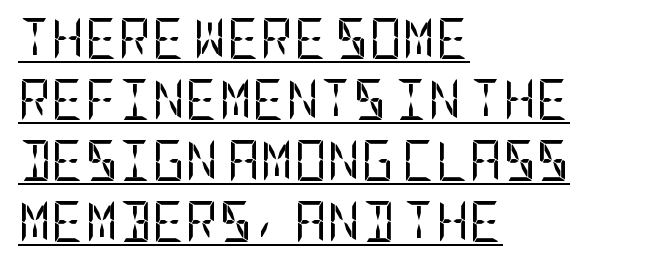
Summary of vertical rhythm: regular, with standard interline spacing. The typography opts for an upright posture over an oblique one. The passage shown has conventional tracking throughout. Letterform terminals end flat and unadorned throughout the passage.
